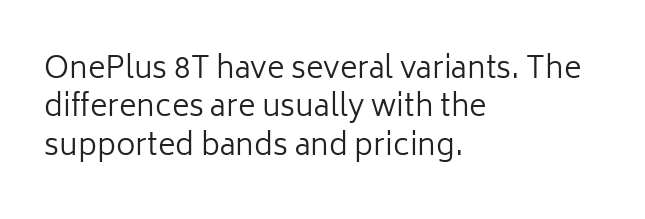
{"serif": "no", "italic": "no", "bold": "no", "weight": "regular", "width": "normal", "stroke_contrast": "low", "x_height": "medium", "monospaced": "no", "underline": "no", "align": "left", "line_spacing": "normal", "line_spacing_ratio": 1.28, "letter_spacing": "normal", "letter_spacing_em": 0.0, "glyph_px": 30}
